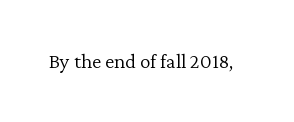
{"italic": "no", "bold": "no", "underline": "no", "letter_spacing": "normal", "letter_spacing_em": 0.0, "glyph_px": 21}
